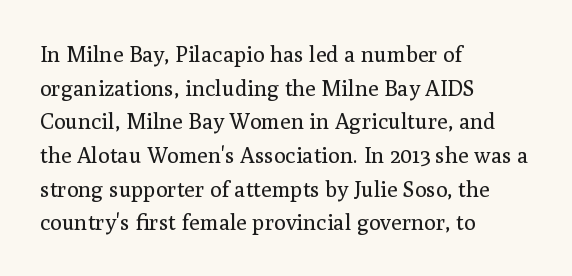
Q: Is the text bold? A: No.
Q: Is the text italic (slanted)? A: No, it is upright.
Q: Is the text underlined? A: No.
Q: How is the paragraph aligned? A: Left-aligned.
Q: Is the spacing between letters normal or unusually wide? A: Normal.
Q: Is the spacing between lines tight, normal or loose? A: Normal.
